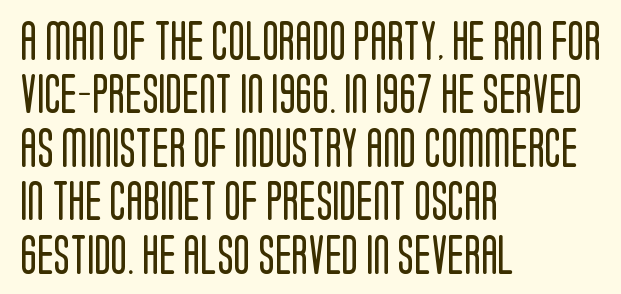
Typeset ragged right — the left edge is the straight one. Serifs: no, the terminals of the letterforms are clean. Rows of type keep a routine distance in the vertical direction. The type is set solid horizontally, with unmodified tracking.
